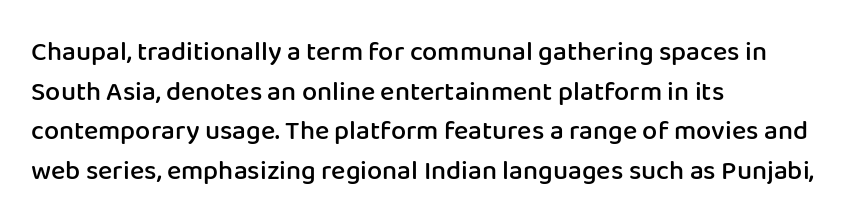
The image shows 27 px text type, upright; set left-aligned, normal line spacing (1.47x), normal letter spacing, not underlined.
